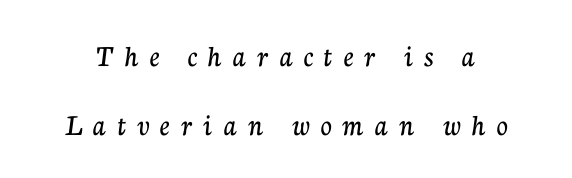
Underlining? Definitely not there. How are the letters spaced? Widely, with obvious added tracking. The letters carry serifs — small finishing strokes at the ends of their stems. Do the characters align in a grid? No, the font is proportional.
